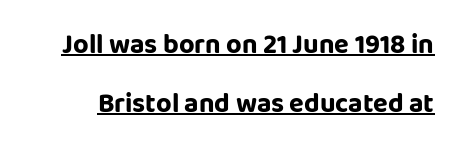
The passage shown has conventional tracking throughout. In terms of leading, this rendering errs on the spacious side. Every character sits straight up, as roman type does. A rule runs beneath these lines of type. Strokes here are thick enough to call this a true bold.
